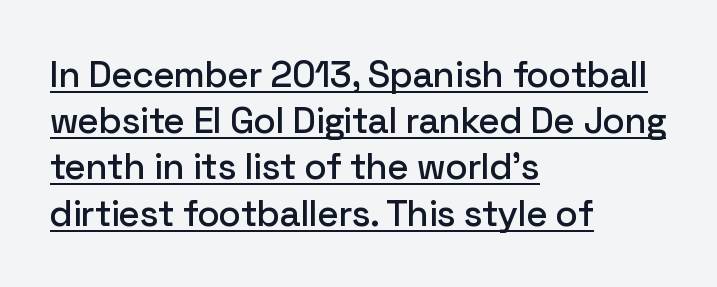
Q: Is the text italic (slanted)? A: No, it is upright.
Q: Is the typeface a serif or a sans-serif typeface? A: Sans-serif.
Q: Is the text underlined? A: Yes.
Q: How is the paragraph aligned? A: Left-aligned.
Q: Is the spacing between letters normal or unusually wide? A: Normal.
Q: Is the spacing between lines tight, normal or loose? A: Normal.
Q: Width (condensed, normal, or wide)? A: Normal.
Q: Stroke contrast? A: Low.
Q: x-height? A: Medium.
Q: Monospaced? A: No.
